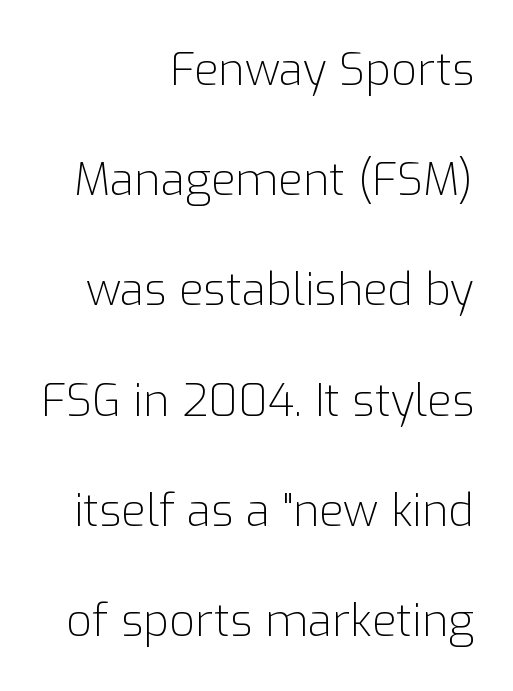
The image shows 45 px light sans-serif type, upright; set right-aligned, loose line spacing (2.45x), normal letter spacing, not underlined; low stroke contrast and a medium x-height.
